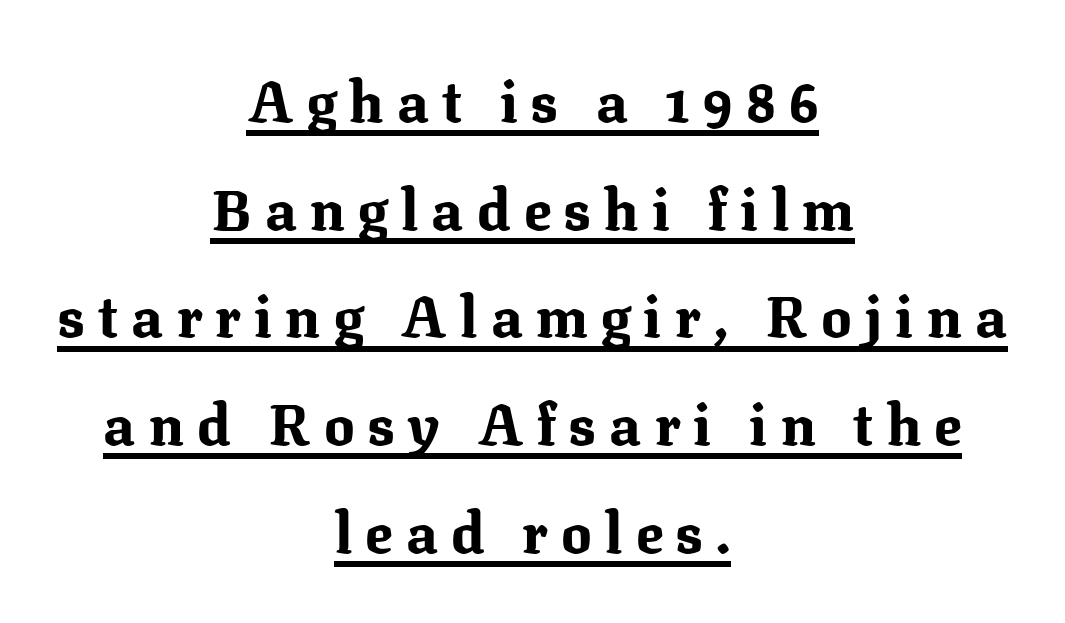
Q: Is the text bold? A: Yes.
Q: Is the text italic (slanted)? A: No, it is upright.
Q: Is the typeface a serif or a sans-serif typeface? A: Serif.
Q: Is the text underlined? A: Yes.
Q: How is the paragraph aligned? A: Centered.
Q: Is the spacing between letters normal or unusually wide? A: Unusually wide.
Q: Width (condensed, normal, or wide)? A: Normal.
Q: Stroke contrast? A: Medium.
Q: x-height? A: Medium.
Q: Monospaced? A: No.
